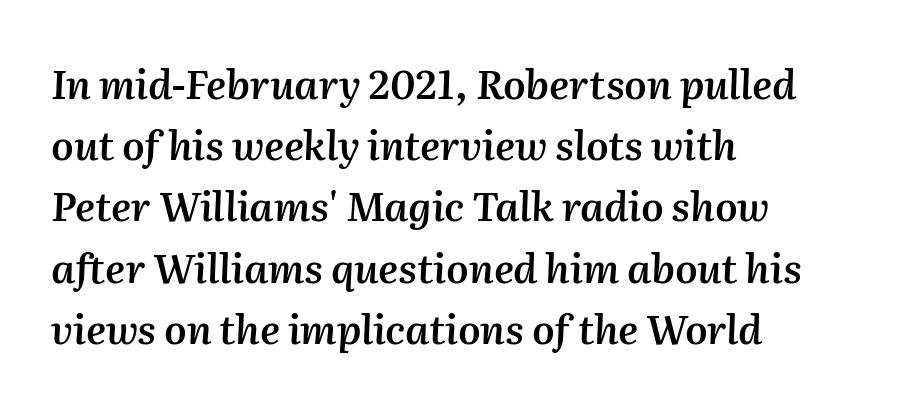
Q: Is the text bold? A: Semi-bold.
Q: Is the text italic (slanted)? A: Yes, it leans right by about 2 degrees.
Q: Is the text underlined? A: No.
Q: How is the paragraph aligned? A: Left-aligned.
Q: Is the spacing between letters normal or unusually wide? A: Normal.
Q: Is the spacing between lines tight, normal or loose? A: Normal.
Q: Width (condensed, normal, or wide)? A: Normal.
Q: Stroke contrast? A: Medium.
Q: x-height? A: Medium.
Q: Monospaced? A: No.
